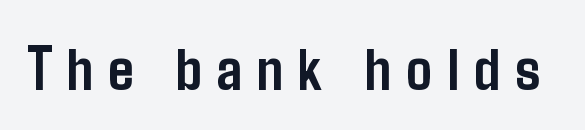
The image shows 63 px semibold, condensed sans-serif type, upright; set unusually wide letter spacing (+0.24 em), not underlined; low stroke contrast and a medium x-height.
